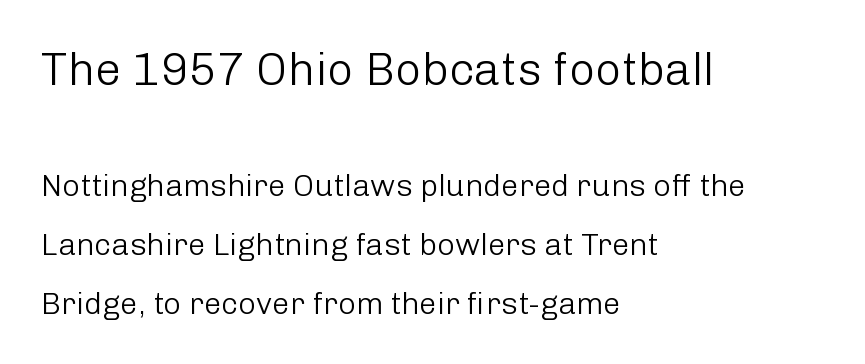
{"serif": "no", "italic": "no", "bold": "no", "weight": "light", "width": "normal", "stroke_contrast": "low", "x_height": "medium", "monospaced": "no", "underline": "no", "align": "left", "line_spacing": "loose", "line_spacing_ratio": 1.91, "letter_spacing": "normal", "letter_spacing_em": 0.0, "larger_block": "first", "size_ratio": 1.48, "glyph_px": 46}
